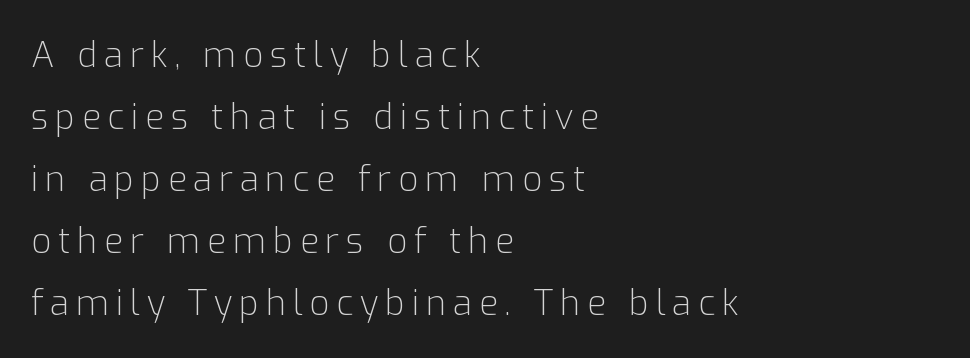
Q: Is the text bold? A: No.
Q: Is the text italic (slanted)? A: No, it is upright.
Q: Is the typeface a serif or a sans-serif typeface? A: Sans-serif.
Q: Is the text underlined? A: No.
Q: How is the paragraph aligned? A: Left-aligned.
Q: Width (condensed, normal, or wide)? A: Normal.
Q: Stroke contrast? A: Low.
Q: x-height? A: Medium.
Q: Monospaced? A: No.
